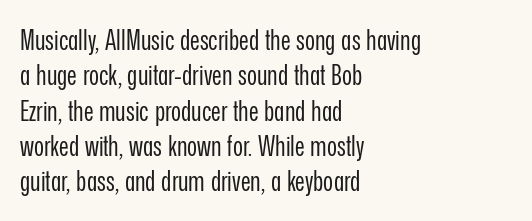
The image shows 27 px text type, upright; set left-aligned, normal line spacing (1.31x), normal letter spacing, not underlined.
